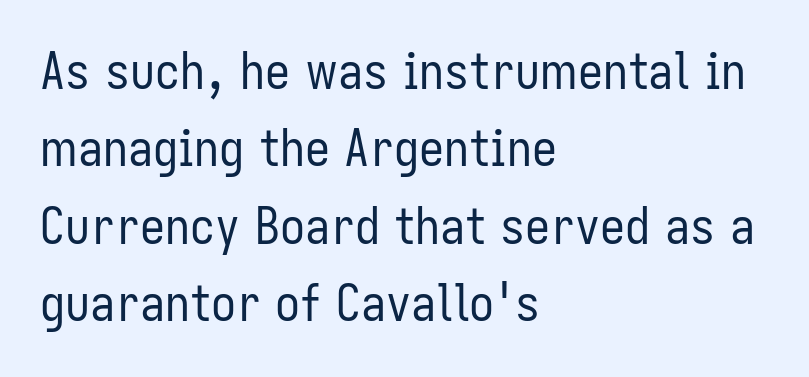
The image shows 50 px regular-weight, condensed sans-serif type, upright; set left-aligned, normal line spacing (1.55x), normal letter spacing, not underlined; low stroke contrast and a medium x-height.
